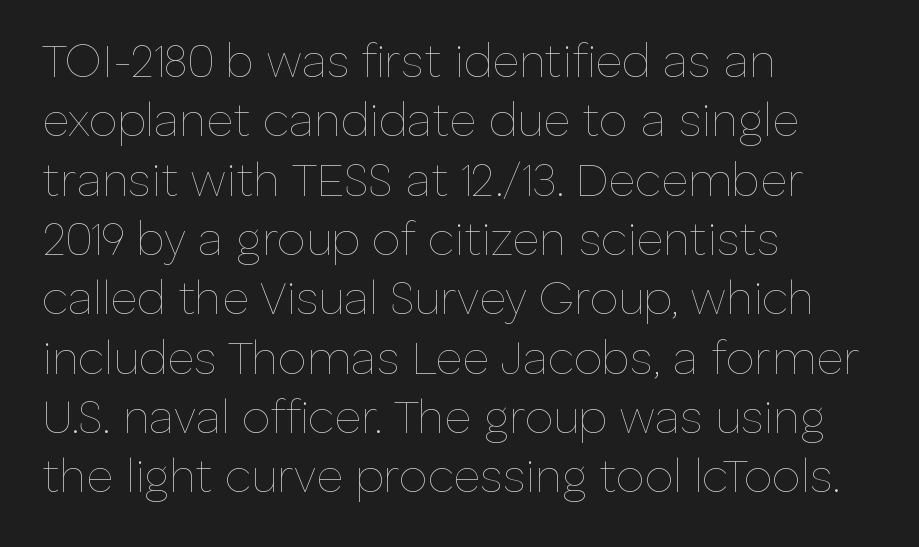
{"italic": "no", "bold": "no", "weight": "thin", "width": "normal", "stroke_contrast": "low", "x_height": "medium", "monospaced": "no", "underline": "no", "align": "left", "line_spacing": "normal", "line_spacing_ratio": 1.29, "letter_spacing": "normal", "letter_spacing_em": 0.0, "glyph_px": 46}
